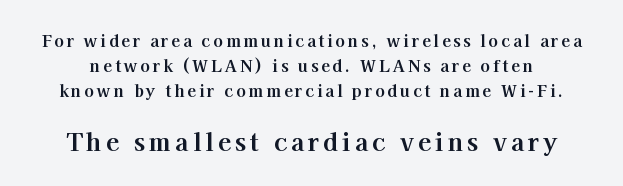
Q: Is the text bold? A: Yes.
Q: Is the text italic (slanted)? A: No, it is upright.
Q: Is the text underlined? A: No.
Q: Is the spacing between lines tight, normal or loose? A: Normal.
Q: Which block of text is set in a larger size, the first (top) or the second (bottom)? A: The second (bottom) one.
